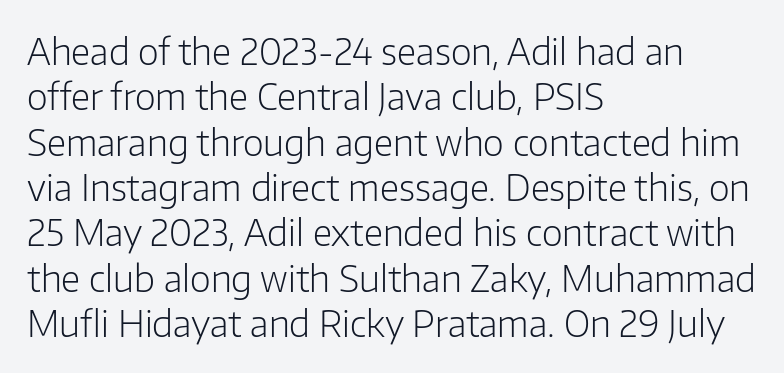
The image shows 36 px light sans-serif type, upright; set left-aligned, normal line spacing (1.26x), normal letter spacing, not underlined; low stroke contrast and a medium x-height.
